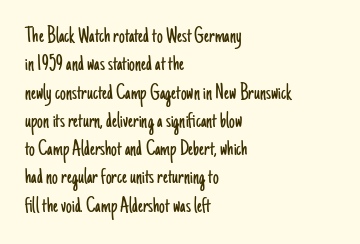
Nobody touched the tracking dial on this one. Visually the block forms a straight wall on the left and a jagged coastline on the right. Posture: upright roman. Beneath every word, the page is bare.
